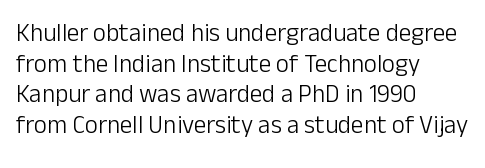
{"italic": "no", "bold": "no", "underline": "no", "align": "left", "line_spacing_ratio": 1.23, "letter_spacing": "normal", "letter_spacing_em": 0.0, "glyph_px": 25}
